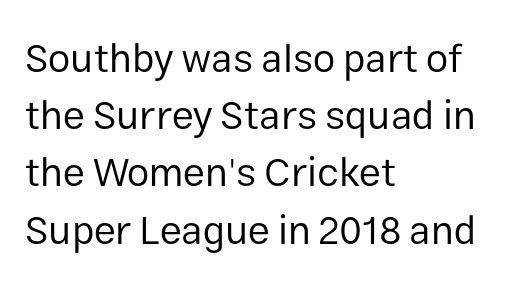
Q: Is the text bold? A: No.
Q: Is the text italic (slanted)? A: No, it is upright.
Q: Is the typeface a serif or a sans-serif typeface? A: Sans-serif.
Q: Is the text underlined? A: No.
Q: How is the paragraph aligned? A: Left-aligned.
Q: Is the spacing between letters normal or unusually wide? A: Normal.
Q: Is the spacing between lines tight, normal or loose? A: Normal.
Q: Width (condensed, normal, or wide)? A: Normal.
Q: Stroke contrast? A: Low.
Q: x-height? A: Medium.
Q: Monospaced? A: No.
